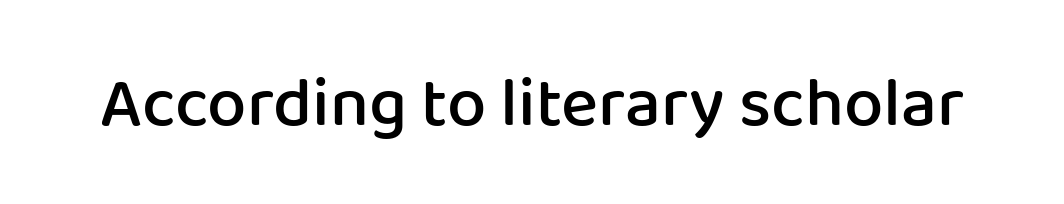
The designer went with a sans here, leaving each stem footless. The specimen reads as upright at a glance. Look at the tracking — it's just the regular setting, nothing added. You could not count columns in this text — the font is proportionally spaced.
